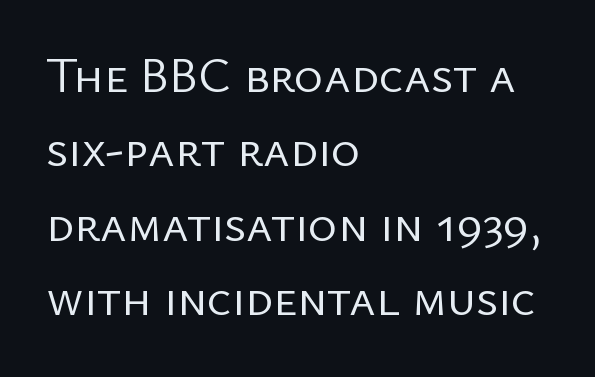
Q: Is the text bold? A: No.
Q: Is the text italic (slanted)? A: No, it is upright.
Q: Is the typeface a serif or a sans-serif typeface? A: Sans-serif.
Q: Is the text underlined? A: No.
Q: How is the paragraph aligned? A: Left-aligned.
Q: Is the spacing between letters normal or unusually wide? A: Normal.
Q: Is the spacing between lines tight, normal or loose? A: Normal.
Q: Width (condensed, normal, or wide)? A: Normal.
Q: Stroke contrast? A: Low.
Q: x-height? A: Medium.
Q: Monospaced? A: No.
